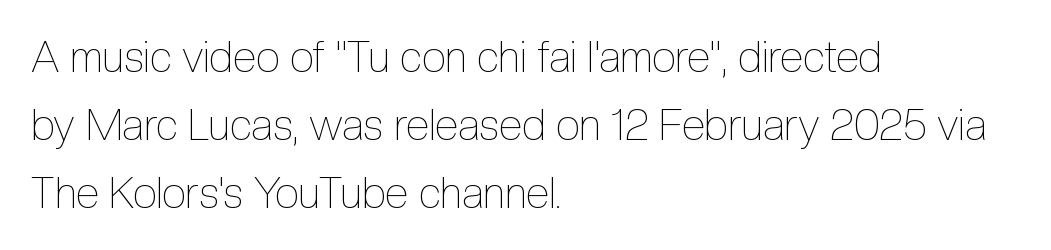
The image shows 43 px thin, condensed type, upright; set left-aligned, normal line spacing (1.58x), normal letter spacing, not underlined; a medium x-height.
